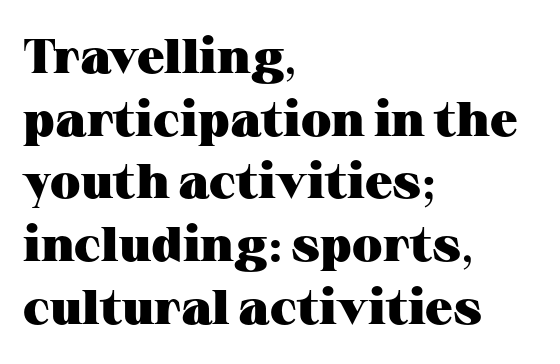
Q: Is the text bold? A: Yes.
Q: Is the text italic (slanted)? A: No, it is upright.
Q: Is the typeface a serif or a sans-serif typeface? A: Serif.
Q: Is the text underlined? A: No.
Q: How is the paragraph aligned? A: Left-aligned.
Q: Is the spacing between letters normal or unusually wide? A: Normal.
Q: Is the spacing between lines tight, normal or loose? A: Normal.
Q: Width (condensed, normal, or wide)? A: Wide.
Q: Stroke contrast? A: Medium.
Q: x-height? A: Medium.
Q: Monospaced? A: No.
